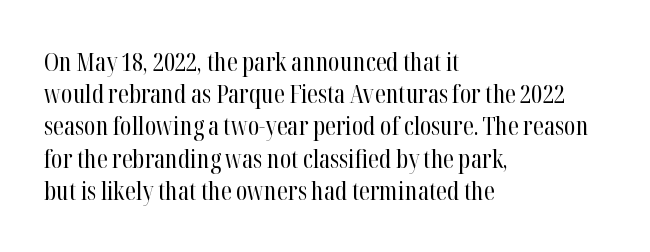
These lines keep a tight, regular rhythm from letter to letter. This sample is left-justified, so line endings fall wherever the words run out. The space between consecutive lines is moderate. Do the letters lean? They stand straight. The passage shown is not underscored anywhere. Stems and bowls with no extra thickness — not bold.
